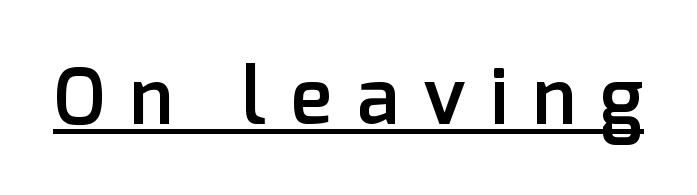
A typesetter would label this face a sans. These lines are rendered in a variable-pitch font. You can see a thin bar hugging the bottom of the glyphs. A fair bit of extra ink — the face is semibold, not bold. The type is letterspaced generously, with wide tracking.
